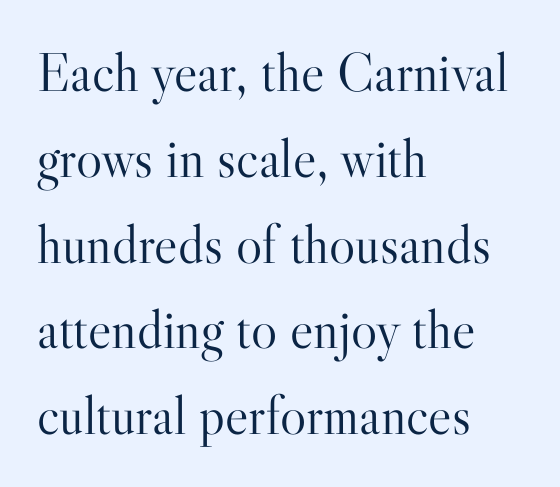
{"serif": "yes", "italic": "no", "bold": "no", "weight": "light", "width": "normal", "stroke_contrast": "high", "x_height": "small", "monospaced": "no", "underline": "no", "align": "left", "line_spacing": "normal", "line_spacing_ratio": 1.56, "letter_spacing": "normal", "letter_spacing_em": 0.0, "glyph_px": 55}
